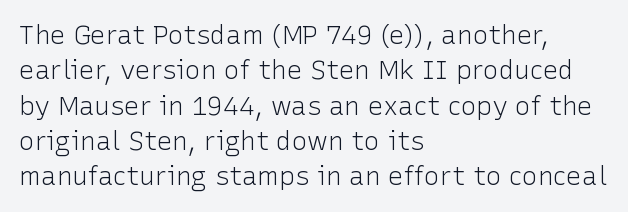
{"italic": "no", "bold": "no", "underline": "no", "align": "left", "line_spacing": "normal", "line_spacing_ratio": 1.36, "letter_spacing": "normal", "letter_spacing_em": 0.0, "glyph_px": 26}
